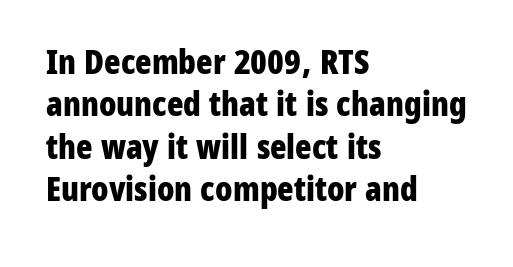
Q: Is the text bold? A: Yes.
Q: Is the text italic (slanted)? A: No, it is upright.
Q: Is the typeface a serif or a sans-serif typeface? A: Sans-serif.
Q: Is the text underlined? A: No.
Q: How is the paragraph aligned? A: Left-aligned.
Q: Is the spacing between letters normal or unusually wide? A: Normal.
Q: Is the spacing between lines tight, normal or loose? A: Normal.
Q: Width (condensed, normal, or wide)? A: Condensed.
Q: Stroke contrast? A: Low.
Q: x-height? A: Medium.
Q: Monospaced? A: No.
